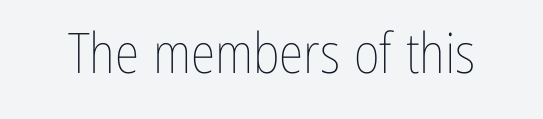
Q: Is the text bold? A: No.
Q: Is the text italic (slanted)? A: No, it is upright.
Q: Is the text underlined? A: No.
Q: Is the spacing between letters normal or unusually wide? A: Normal.
Q: Width (condensed, normal, or wide)? A: Condensed.
Q: Stroke contrast? A: Low.
Q: x-height? A: Medium.
Q: Monospaced? A: No.
